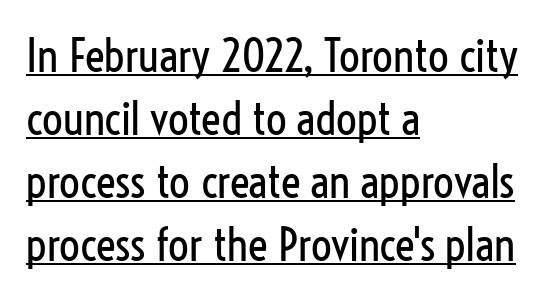
{"serif": "no", "italic": "no", "bold": "no", "weight": "regular", "width": "condensed", "stroke_contrast": "low", "x_height": "medium", "monospaced": "no", "underline": "yes", "align": "left", "line_spacing": "normal", "line_spacing_ratio": 1.37, "letter_spacing": "normal", "letter_spacing_em": 0.0, "glyph_px": 46}
